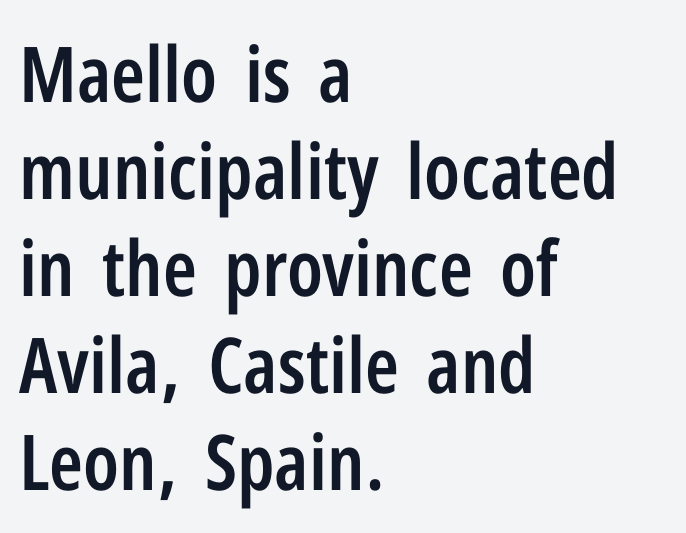
Honestly, the letter spacing is just normal — you wouldn't notice it. A typesetter would call this leading conventional body-copy spacing. Any mark beneath the type? The region is blank. Type style note: lacks serifs. Does the lettering tilt? It doesn't — this is upright. Character widths vary here, with narrow letters taking less room than wide ones.
